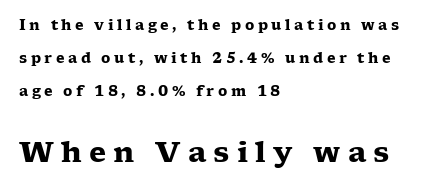
{"serif": "yes", "italic": "no", "bold": "yes", "weight": "heavy", "width": "wide", "stroke_contrast": "low", "x_height": "medium", "monospaced": "no", "underline": "no", "align": "left", "line_spacing": "loose", "line_spacing_ratio": 2.34, "letter_spacing": "wide", "letter_spacing_em": 0.25, "larger_block": "second", "size_ratio": 2.0, "glyph_px": 28}
